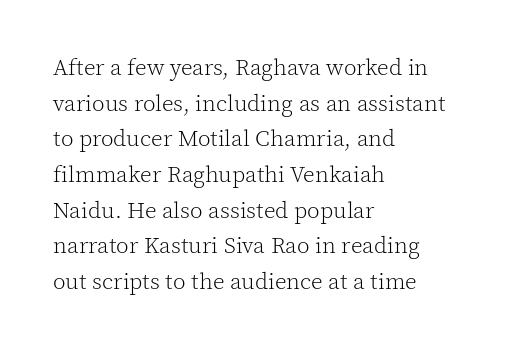
The image shows 23 px text type, upright; set left-aligned, normal line spacing (1.55x), normal letter spacing, not underlined.
